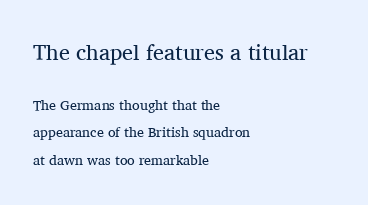
The image shows 22 px text type, upright; set left-aligned, loose line spacing (1.94x), normal letter spacing, not underlined; the first (top) block is 1.57x larger.
